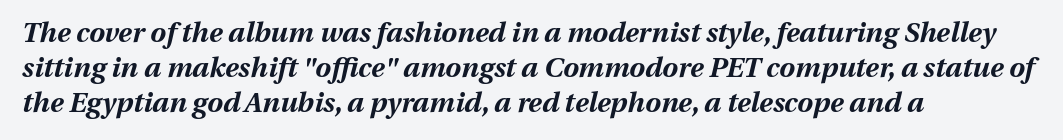
Nobody touched the tracking dial on this one. Spacing verdict: proportional, widths tailored to each character. Honestly, there is no underline to notice here at all. Does the weight exceed regular? Yes, all the way to bold. Each line starts at the same left margin while the right side varies. A typesetter would call this leading conventional body-copy spacing.
